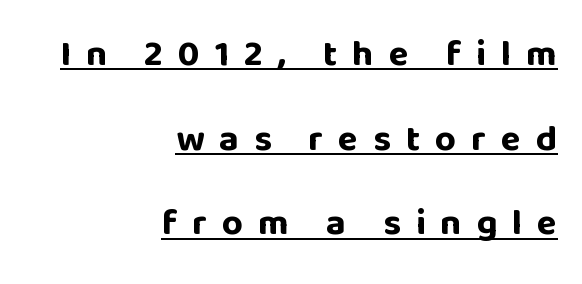
{"serif": "no", "italic": "no", "bold": "yes", "weight": "bold", "width": "normal", "stroke_contrast": "low", "x_height": "large", "monospaced": "no", "underline": "yes", "align": "right", "line_spacing": "loose", "line_spacing_ratio": 2.29, "letter_spacing": "wide", "letter_spacing_em": 0.4, "glyph_px": 37}
